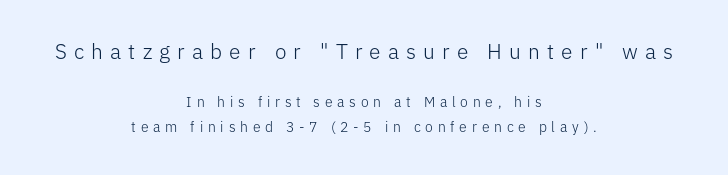
Q: Is the text bold? A: No.
Q: Is the text italic (slanted)? A: No, it is upright.
Q: Is the text underlined? A: No.
Q: How is the paragraph aligned? A: Centered.
Q: Is the spacing between letters normal or unusually wide? A: Unusually wide.
Q: Which block of text is set in a larger size, the first (top) or the second (bottom)? A: The first (top) one.
